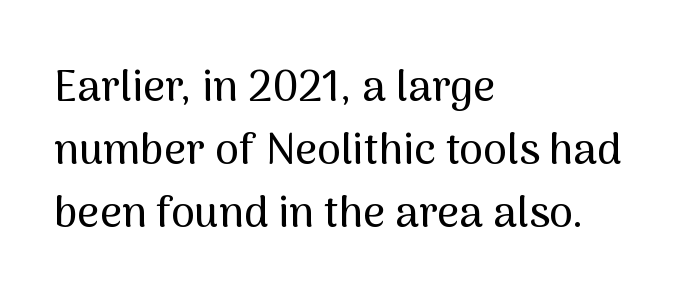
Does the leading feel generous? No, just average. Has an underline been added? It has not. The typography opts for an upright posture over an oblique one. The lines are quadded left. Character widths vary here, with narrow letters taking less room than wide ones. These lines keep a tight, regular rhythm from letter to letter.
